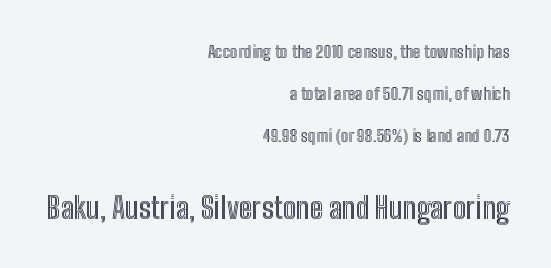
The designer dialed line spacing up above the default. Every row of glyphs terminates at an identical x-position on the right. Check the space under the baseline: it is left empty. A roman cut, with each character standing at attention.
